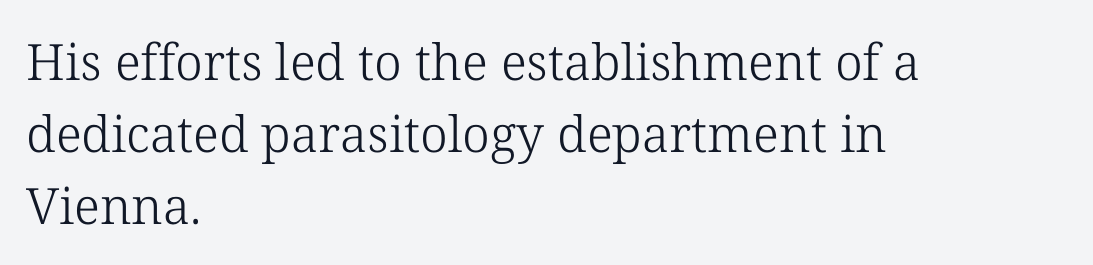
The image shows 50 px light serif type, upright; set left-aligned, normal line spacing (1.44x), normal letter spacing, not underlined; low stroke contrast and a medium x-height.
